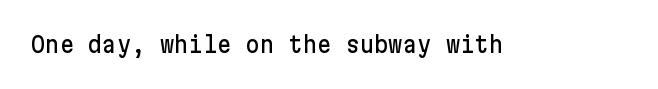
The image shows 22 px text type, upright; set normal letter spacing, not underlined.
